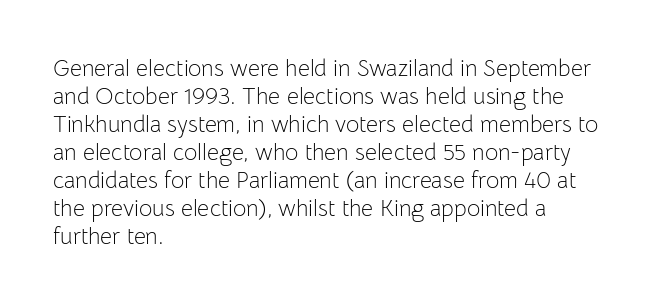
The image shows 23 px text type, upright; set left-aligned, line spacing 1.22x, normal letter spacing, not underlined.
